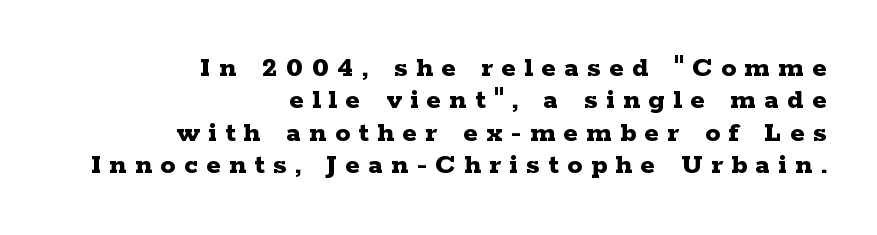
Nope, not italic — everything's standing straight. The passage shown is not underscored anywhere. The rag falls on the left side of this text block. In terms of letterform style, serifs are clearly present. Tracking here is generous; glyphs stand well apart from one another. The glyphs have the mass of a bold cut.
